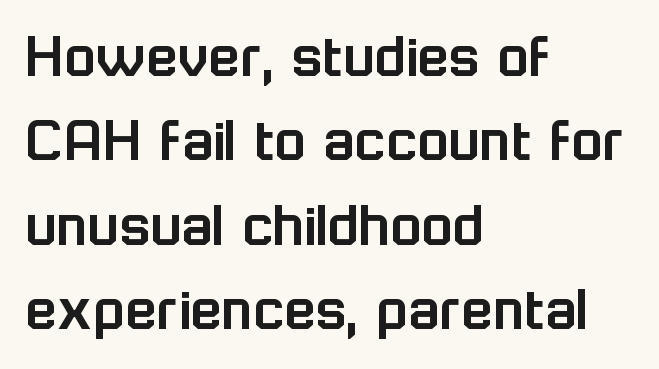
You can tell from the bare stems that sans-serif type was used. How are the letters spaced? Ordinarily, with no added tracking. How would I describe the line gaps? Plain and ordinary. The typography opts for an upright posture over an oblique one. Anything drawn beneath the words? Only blank space. Note the varied advance widths — an 'i' is clearly narrower than an 'm'.
